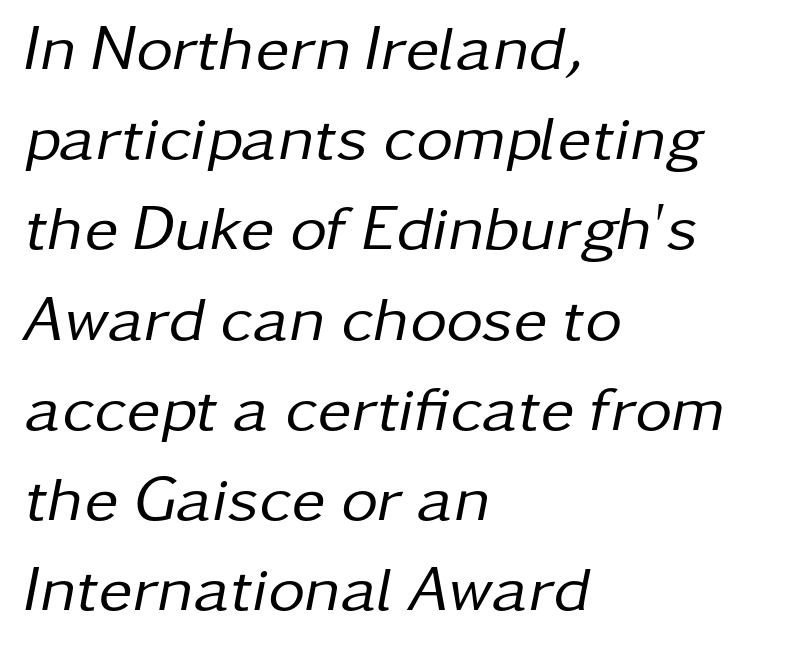
The image shows 64 px regular-weight type, italic (leaning right); set left-aligned, normal line spacing (1.41x), normal letter spacing, not underlined; low stroke contrast and a medium x-height.
